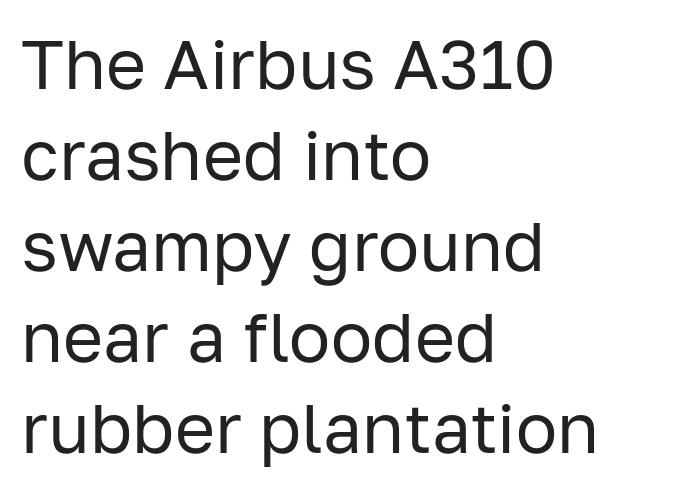
{"serif": "no", "italic": "no", "bold": "no", "weight": "regular", "width": "normal", "stroke_contrast": "low", "x_height": "medium", "monospaced": "no", "underline": "no", "align": "left", "line_spacing": "normal", "line_spacing_ratio": 1.32, "letter_spacing": "normal", "letter_spacing_em": 0.0, "glyph_px": 69}
